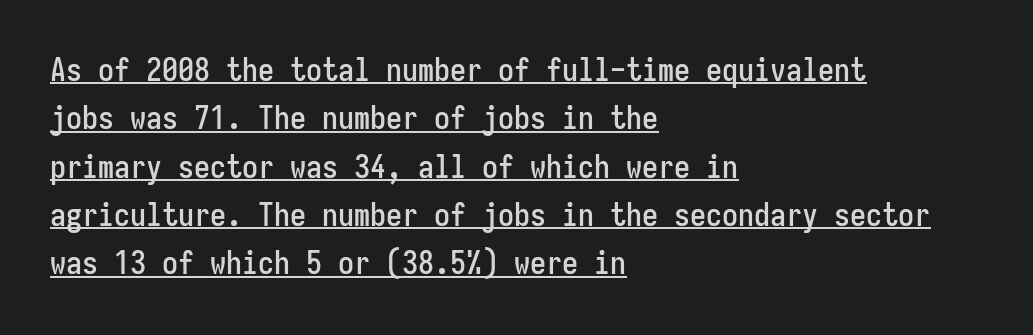
The image shows 32 px condensed sans-serif type, upright, monospaced; set left-aligned, normal line spacing (1.51x), normal letter spacing, underlined; low stroke contrast and a medium x-height.
